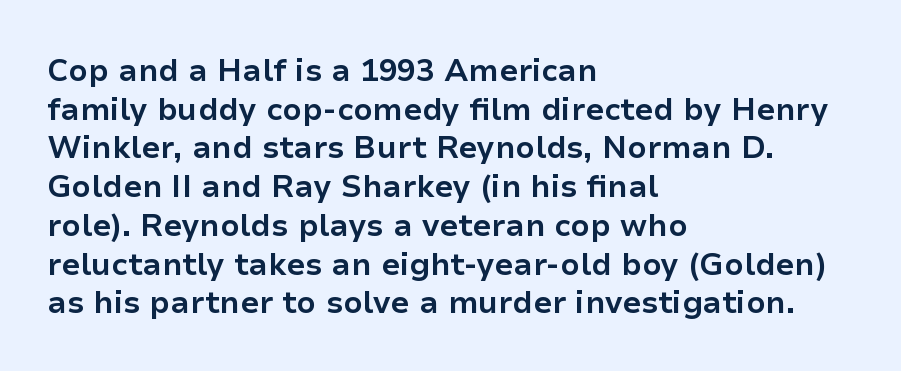
In CSS terms this would be text-align: left. A full-strength bold gives these letters their thick strokes. The rendering keeps characters at their native spacing. Stroke terminals: plain, sans-serif. Posture: straight, roman, zero tilt. Decoration check: the copy has no underline.
